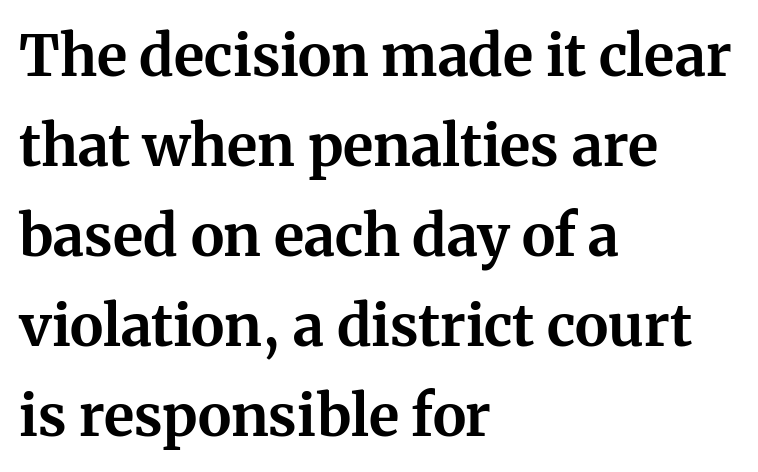
The image shows 57 px bold serif type, upright; set left-aligned, normal line spacing (1.58x), normal letter spacing, not underlined; medium stroke contrast and a medium x-height.
